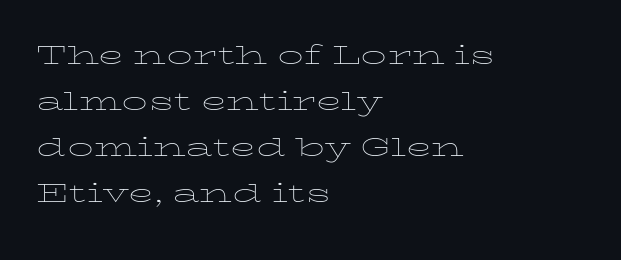
Q: Is the text bold? A: No.
Q: Is the text italic (slanted)? A: No, it is upright.
Q: Is the text underlined? A: No.
Q: How is the paragraph aligned? A: Left-aligned.
Q: Is the spacing between letters normal or unusually wide? A: Normal.
Q: Is the spacing between lines tight, normal or loose? A: Normal.
Q: Width (condensed, normal, or wide)? A: Wide.
Q: Stroke contrast? A: Low.
Q: x-height? A: Medium.
Q: Monospaced? A: No.
